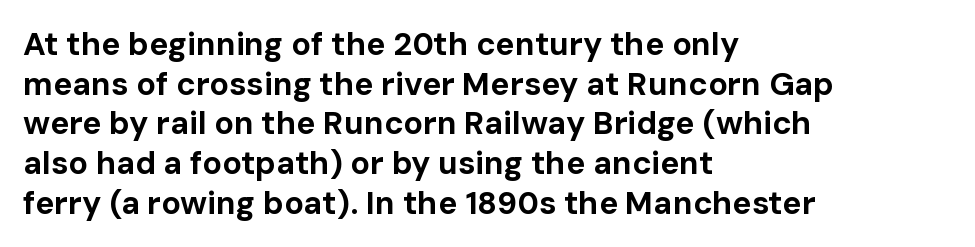
{"serif": "no", "italic": "no", "bold": "yes", "weight": "bold", "width": "normal", "stroke_contrast": "low", "x_height": "medium", "monospaced": "no", "underline": "no", "align": "left", "line_spacing_ratio": 1.24, "letter_spacing": "normal", "letter_spacing_em": 0.0, "glyph_px": 32}
